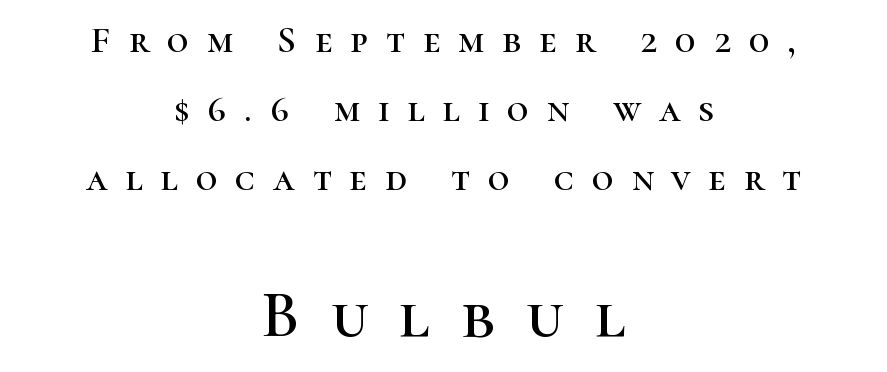
The typeface chosen for these lines features serifs. Unmarked baselines from the first word to the last. The rendering enlarges the type as you move from the upper chunk to the lower. Spacing verdict: proportional, widths tailored to each character.
